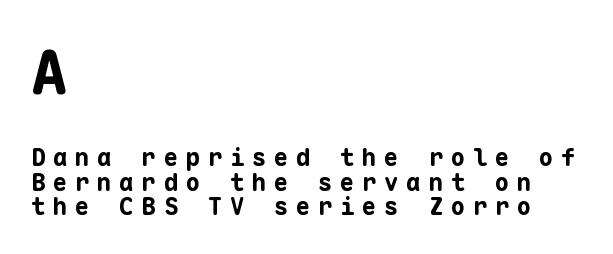
{"serif": "no", "italic": "no", "bold": "yes", "weight": "bold", "width": "normal", "stroke_contrast": "low", "x_height": "medium", "monospaced": "yes", "underline": "no", "align": "left", "line_spacing": "tight", "line_spacing_ratio": 1.01, "letter_spacing": "wide", "letter_spacing_em": 0.32, "larger_block": "first", "size_ratio": 2.54, "glyph_px": 61}
